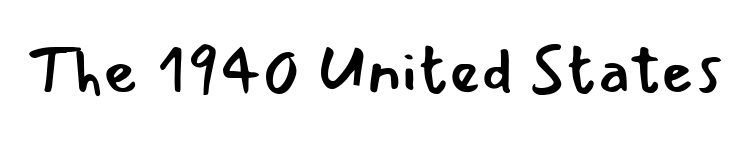
{"serif": "no", "italic": "no", "bold": "no", "weight": "regular", "width": "normal", "stroke_contrast": "low", "x_height": "small", "monospaced": "no", "underline": "no", "letter_spacing": "normal", "letter_spacing_em": 0.0, "glyph_px": 67}
